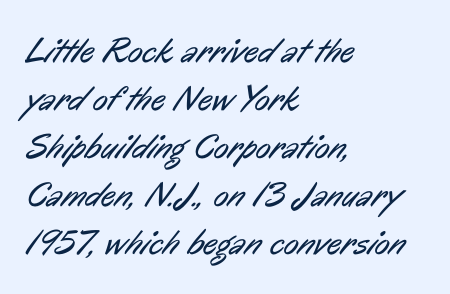
Examine the stroke ends and you'll find no serifs. This block has exactly the height ordinary leading produces. Summary of weight: not heavy and not bold. Note the varied advance widths — an 'i' is clearly narrower than an 'm'.
